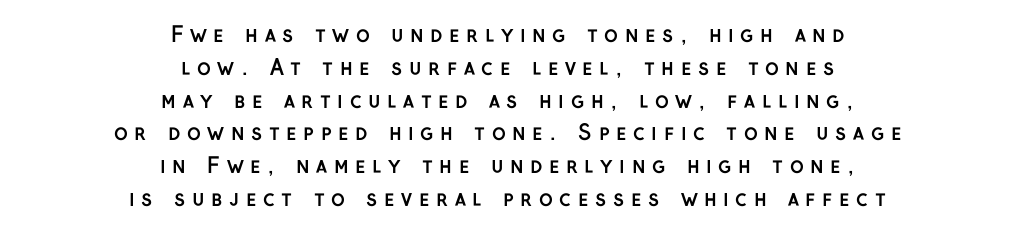
The image shows 21 px bold type, upright; set centered, normal line spacing (1.56x), unusually wide letter spacing (+0.31 em), not underlined.
